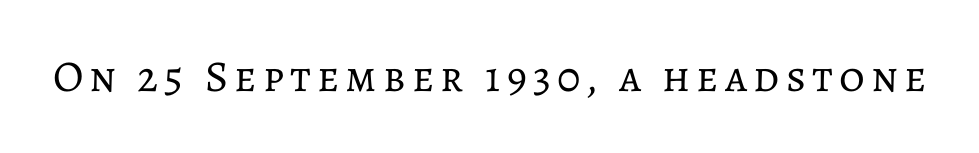
{"italic": "no", "bold": "no", "weight": "regular", "width": "normal", "stroke_contrast": "low", "x_height": "medium", "monospaced": "no", "underline": "no", "glyph_px": 44}
